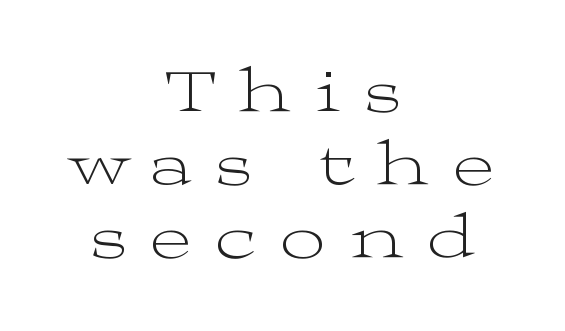
{"serif": "yes", "italic": "no", "bold": "no", "weight": "light", "width": "wide", "stroke_contrast": "medium", "x_height": "medium", "monospaced": "no", "underline": "no", "align": "center", "line_spacing_ratio": 1.16, "letter_spacing": "wide", "letter_spacing_em": 0.38, "glyph_px": 63}
